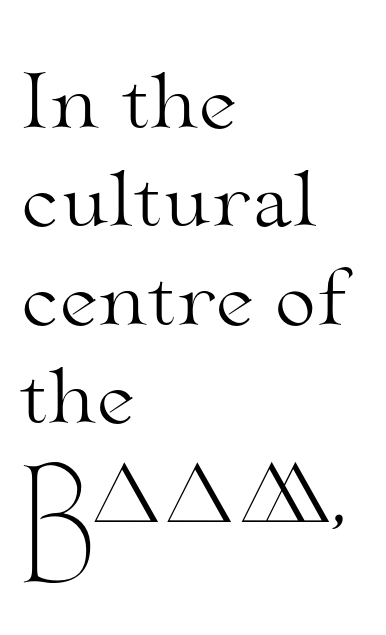
The image shows 74 px light, wide serif type, upright; set left-aligned, normal line spacing (1.33x), normal letter spacing, not underlined; medium stroke contrast and a small x-height.
